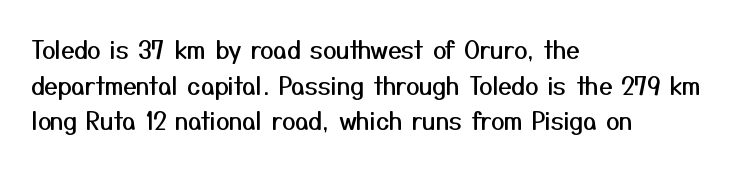
{"italic": "no", "underline": "no", "align": "left", "line_spacing": "normal", "line_spacing_ratio": 1.48, "letter_spacing": "normal", "letter_spacing_em": 0.0, "glyph_px": 24}
